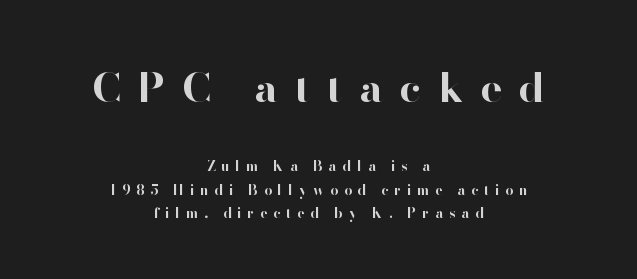
The image shows 41 px bold sans-serif type, upright; set centered, normal line spacing (1.65x), unusually wide letter spacing (+0.41 em), not underlined; the first (top) block is 2.93x larger; high stroke contrast and a small x-height.
